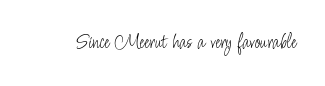
The space directly below the letters is spotless. The line texture is even and compact thanks to regular tracking. These glyphs show unthickened strokes, regular width or finer.
